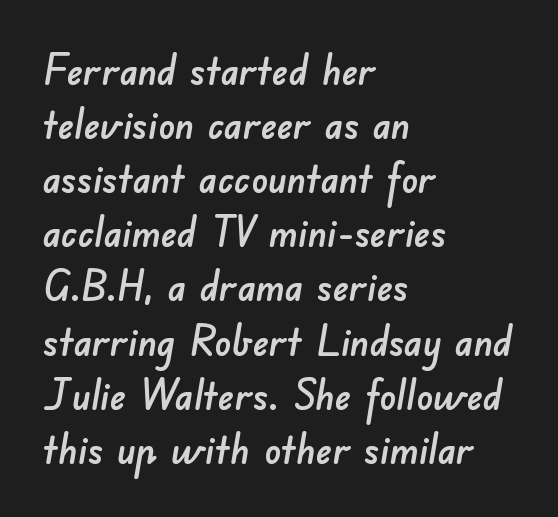
Short note: letters normally spaced. Each line starts at the same left margin while the right side varies. Evenly set lines give the paragraph a standard silhouette. The rendering uses natural spacing where letterforms have individual widths. Are there feet on the stems? There aren't — it's a sans.
